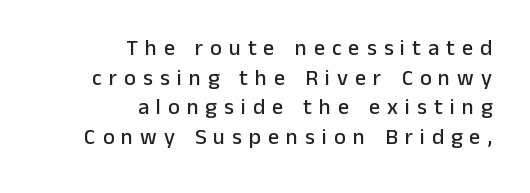
The image shows 22 px text type, upright; set right-aligned, normal line spacing (1.35x), unusually wide letter spacing (+0.32 em), not underlined.
